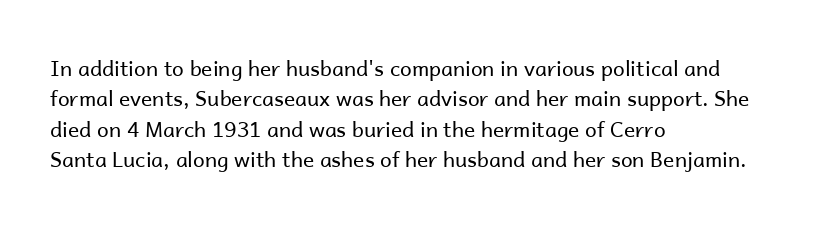
The image shows 21 px text type, upright; set left-aligned, normal line spacing (1.45x), normal letter spacing, not underlined.
